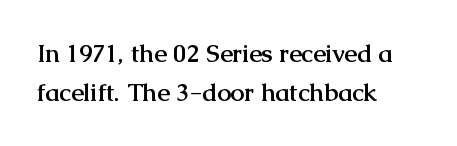
Q: Is the text bold? A: Yes.
Q: Is the text italic (slanted)? A: No, it is upright.
Q: Is the text underlined? A: No.
Q: How is the paragraph aligned? A: Left-aligned.
Q: Is the spacing between letters normal or unusually wide? A: Normal.
Q: Is the spacing between lines tight, normal or loose? A: Normal.
